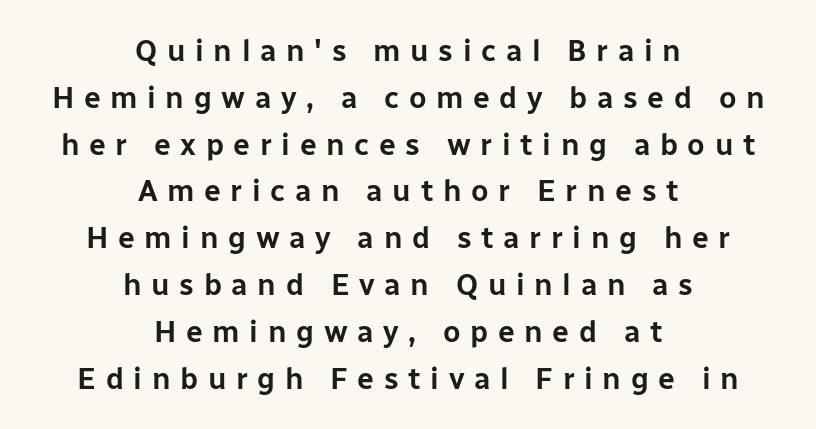
The image shows 30 px sans-serif type, upright; set centered, normal line spacing (1.56x), unusually wide letter spacing (+0.32 em), not underlined; low stroke contrast and a medium x-height.
